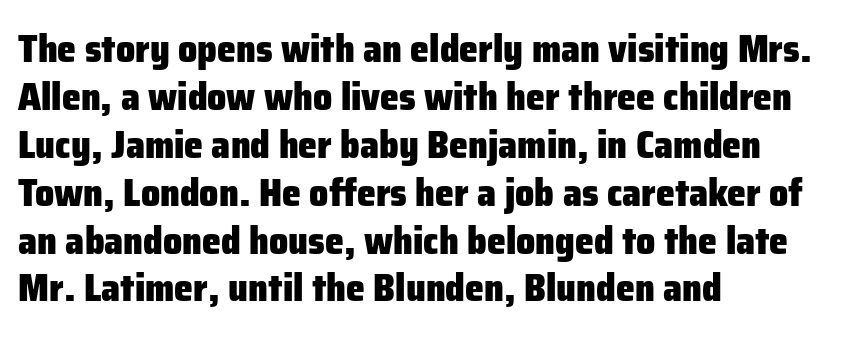
The image shows 38 px heavy sans-serif type, upright; set left-aligned, normal line spacing (1.26x), normal letter spacing, not underlined; low stroke contrast and a medium x-height.
